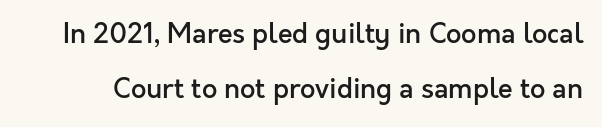
If you drew a line through each stem, it would be perfectly vertical. The rendering uses a large line-height, opening up the rows. Honestly, there is no underline to notice here at all. Caption: standard tracking, unaltered. A somewhat darkened texture: the type is semibold rather than bold.
